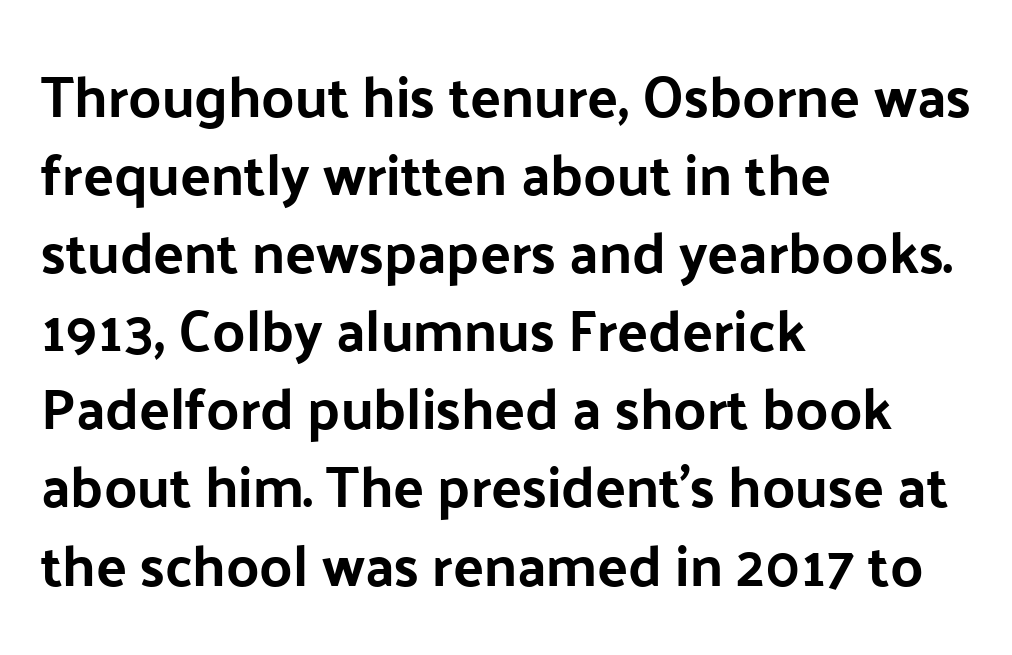
The image shows 57 px bold sans-serif type, upright; set left-aligned, normal line spacing (1.37x), normal letter spacing, not underlined; low stroke contrast and a medium x-height.
